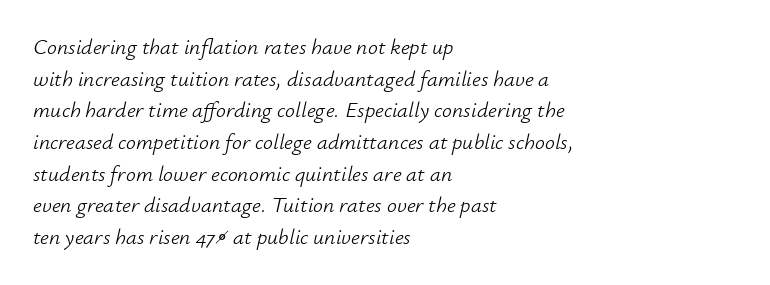
Nothing unusual about the tracking: characters are spaced as the font intends. Designer's note — italics engaged. The typesetter chose a ragged-right arrangement here. Stroke thickness stays within the range of a standard reading face or lighter. The rendering uses a moderate line-height, typical for paragraphs.
